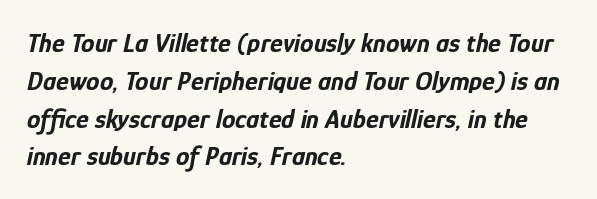
Left-aligned paragraph, ragged on the right. The font is running at its bold setting. It's the slanting kind of type. Tracking here is standard; glyphs follow each other at the usual distance.
